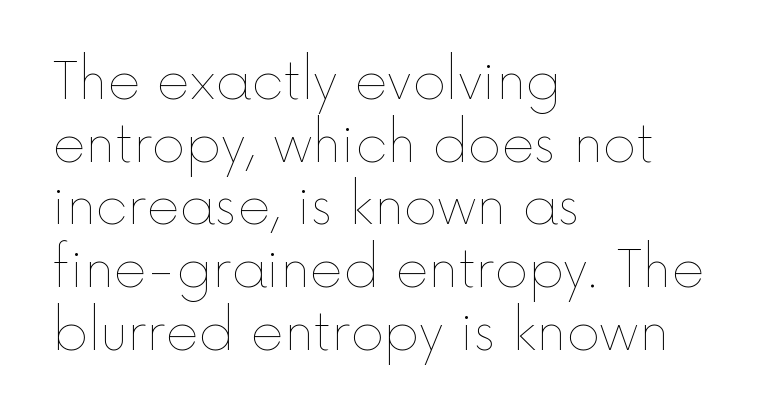
{"italic": "no", "bold": "no", "weight": "thin", "width": "normal", "x_height": "medium", "monospaced": "no", "underline": "no", "align": "left", "line_spacing_ratio": 1.23, "letter_spacing": "normal", "letter_spacing_em": 0.0, "glyph_px": 51}
